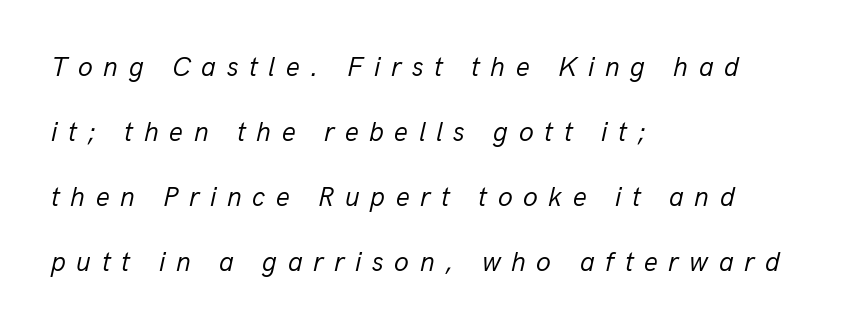
The image shows 27 px text type, italic (leaning right); set left-aligned, loose line spacing (2.41x), unusually wide letter spacing (+0.39 em), not underlined.
